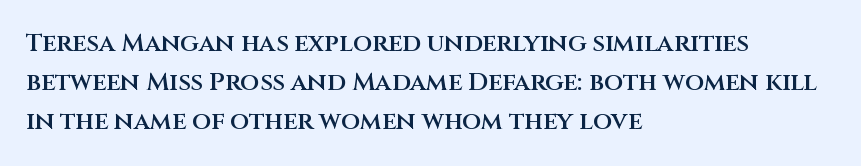
{"italic": "no", "bold": "semi", "underline": "no", "align": "left", "line_spacing": "normal", "line_spacing_ratio": 1.57, "letter_spacing": "normal", "letter_spacing_em": 0.0, "glyph_px": 25}
